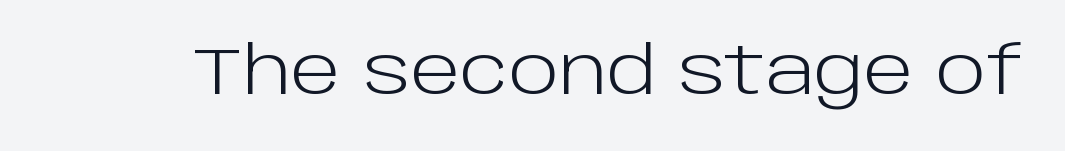
The image shows 66 px light sans-serif type, upright; set normal letter spacing, not underlined; low stroke contrast and a large x-height.
